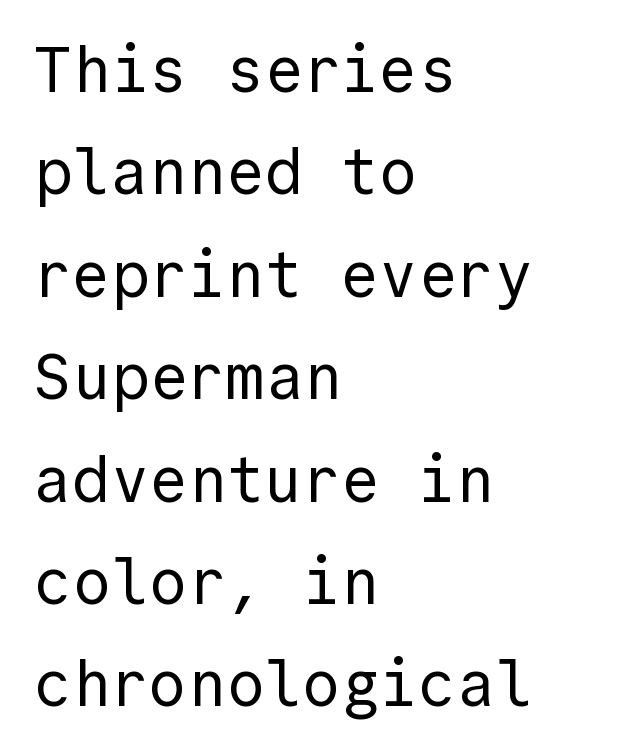
The image shows 64 px regular-weight sans-serif type, upright, monospaced; set left-aligned, normal line spacing (1.6x), normal letter spacing, not underlined; a medium x-height.
